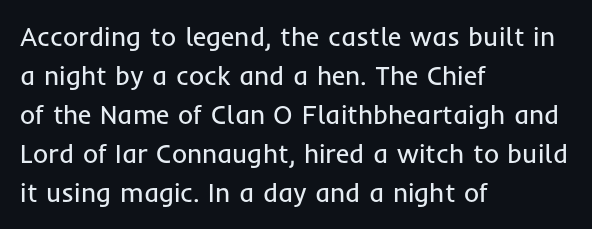
{"italic": "no", "bold": "no", "underline": "no", "align": "left", "line_spacing": "normal", "line_spacing_ratio": 1.5, "letter_spacing": "normal", "letter_spacing_em": 0.0, "glyph_px": 26}
